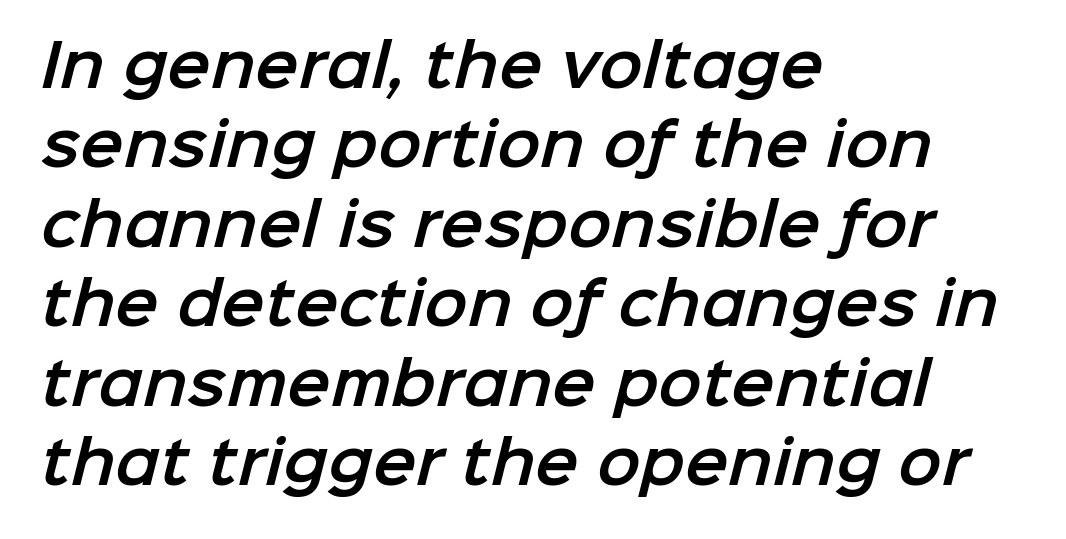
Caption: multi-line text, flush left, ragged right. Any mark beneath the type? The region is blank. The type is set solid horizontally, with unmodified tracking. The letters carry no serifs — their stems end cleanly without finishing strokes. The letters advance in unequal steps, a hallmark of proportional type.
